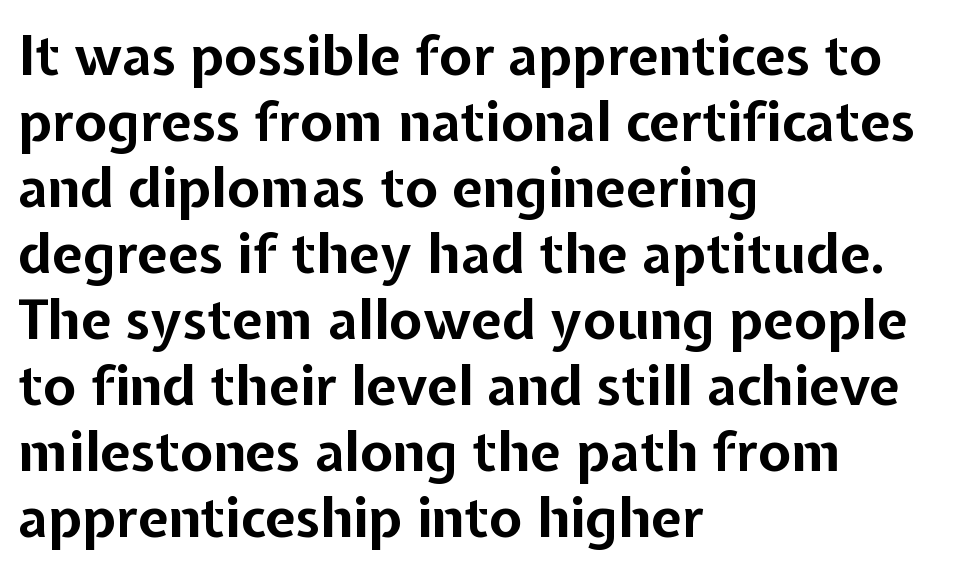
The letters advance in unequal steps, a hallmark of proportional type. The sample has been set heavy, in full bold. One-word summary of the alignment: left. Students, note that the glyphs here touch the page at normal intervals. Posture: upright roman. Nothing sits at the stroke ends, so this counts as sans-serif.
